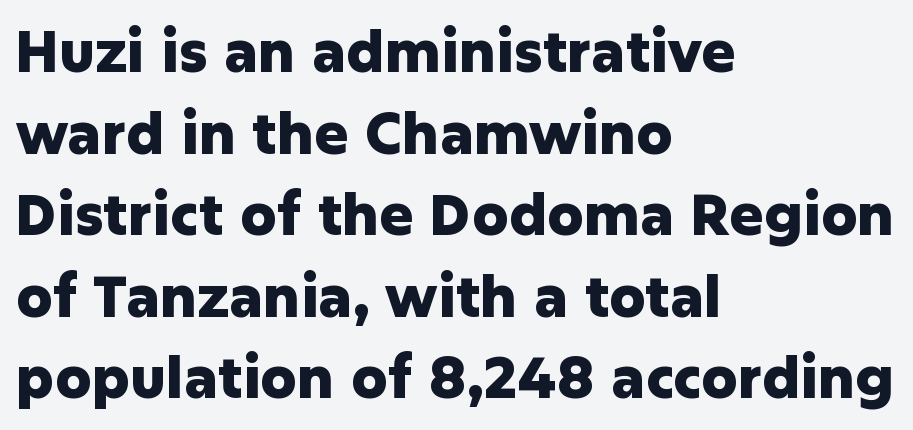
The space beneath each line is pristine and unruled. Summary of weight: heavy, a full bold. This is sans-serif lettering, the kind often seen on screens and signage. Varying glyph widths throughout — classic text-font behaviour.
